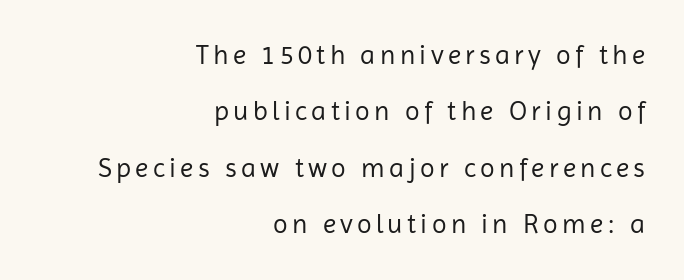
The image shows 27 px text type, upright; set right-aligned, loose line spacing (2.09x), not underlined.
